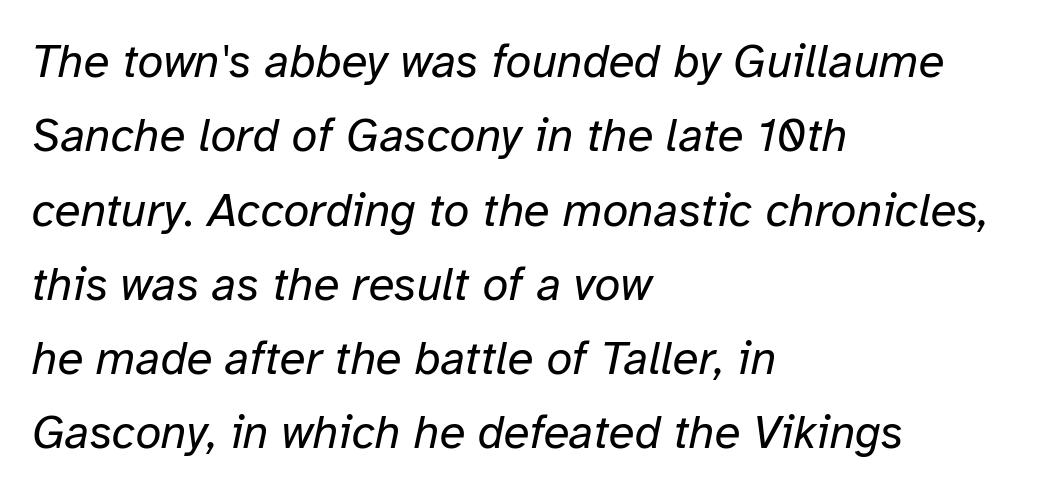
In CSS terms this would be text-align: left. Think of a printed novel: that variable character pitch is what you see here. The letters look calm and open, with moderate or lighter stems. Each word holds together tightly as a unit, with standard inter-letter gaps. Any mark beneath the type? The region is blank.
